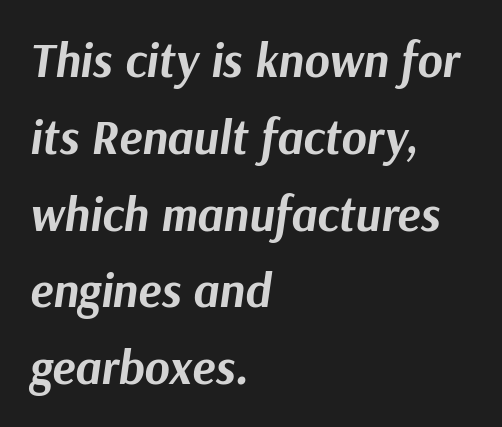
Q: Is the text bold? A: Yes.
Q: Is the text italic (slanted)? A: Yes, it leans right by about 9 degrees.
Q: Is the text underlined? A: No.
Q: How is the paragraph aligned? A: Left-aligned.
Q: Is the spacing between letters normal or unusually wide? A: Normal.
Q: Is the spacing between lines tight, normal or loose? A: Normal.
Q: Width (condensed, normal, or wide)? A: Normal.
Q: Stroke contrast? A: Medium.
Q: x-height? A: Medium.
Q: Monospaced? A: No.
